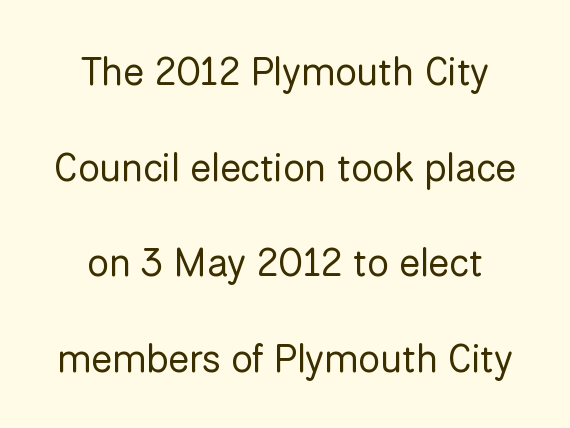
{"serif": "no", "italic": "no", "bold": "no", "weight": "regular", "width": "normal", "stroke_contrast": "low", "x_height": "medium", "monospaced": "no", "underline": "no", "align": "center", "line_spacing": "loose", "line_spacing_ratio": 2.45, "letter_spacing": "normal", "letter_spacing_em": 0.0, "glyph_px": 39}
